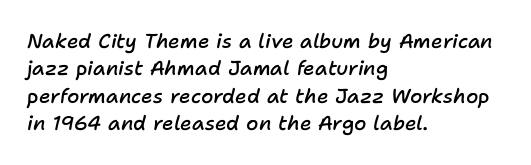
{"italic": "yes", "lean": "right", "slant_degrees": 11, "bold": "semi", "underline": "no", "align": "left", "line_spacing": "normal", "line_spacing_ratio": 1.37, "letter_spacing": "normal", "letter_spacing_em": 0.0, "glyph_px": 20}
